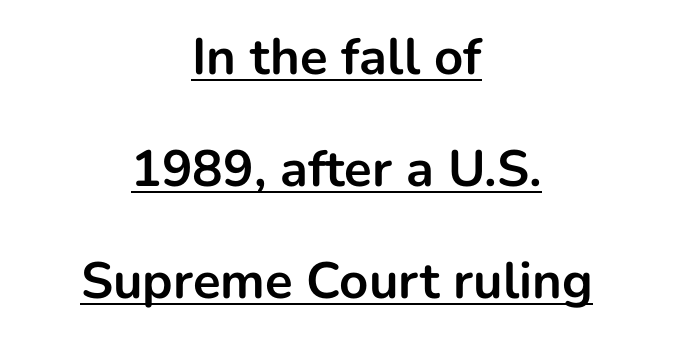
The image shows 51 px bold sans-serif type, upright; set centered, loose line spacing (2.2x), normal letter spacing, underlined; low stroke contrast and a medium x-height.
